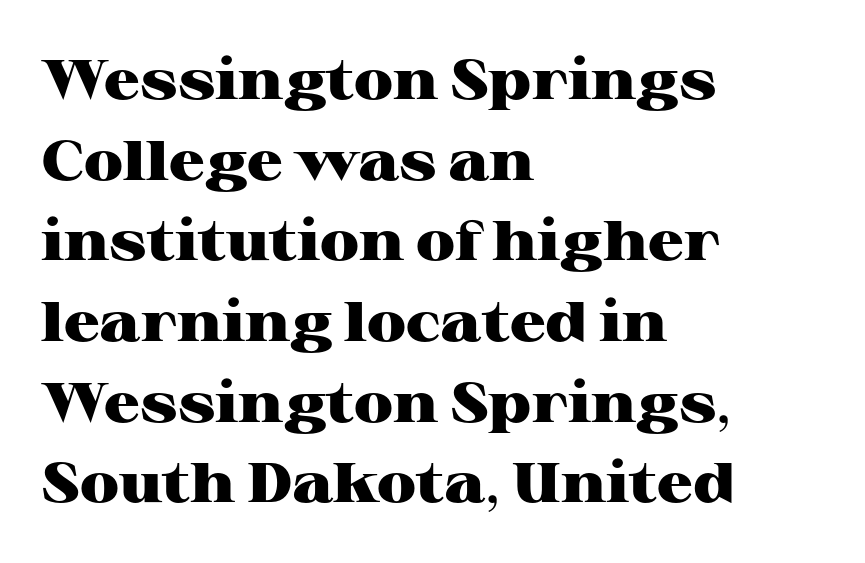
The typesetter chose a ragged-right arrangement here. Typographic density is high because the face is bold. This sample uses an upright cut, with every glyph sitting square on the baseline. The gap between lines stays unmarked. There is no visible air inserted between adjacent glyphs.
